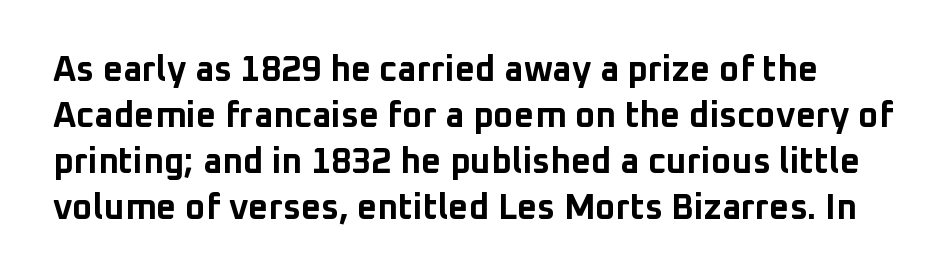
The image shows 35 px bold sans-serif type, upright; set normal line spacing (1.31x), normal letter spacing, not underlined; low stroke contrast and a medium x-height.
